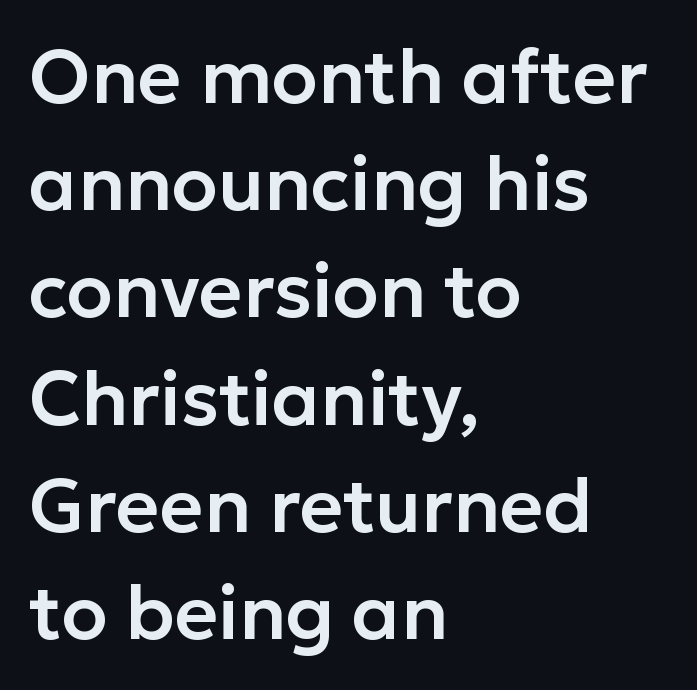
There is no visible air inserted between adjacent glyphs. Unlike a traditional serif, this face leaves its strokes unadorned. The baseline area is clear. The rag falls on the right side of this text block.
